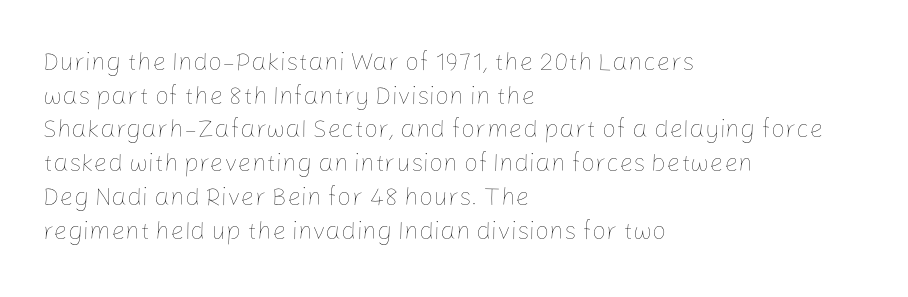
{"italic": "no", "bold": "no", "underline": "no", "align": "left", "line_spacing": "normal", "line_spacing_ratio": 1.35, "letter_spacing": "normal", "letter_spacing_em": 0.0, "glyph_px": 25}
